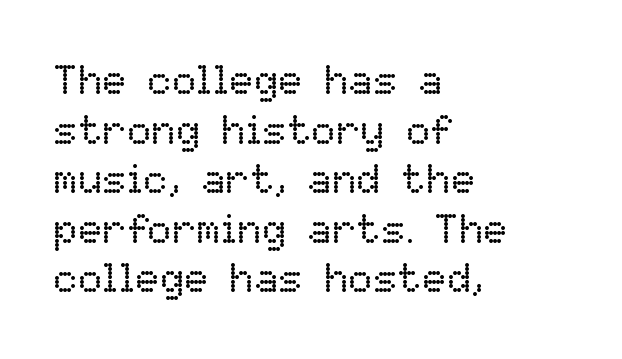
{"italic": "no", "bold": "no", "weight": "regular", "width": "normal", "stroke_contrast": "low", "x_height": "medium", "monospaced": "no", "underline": "no", "align": "left", "line_spacing_ratio": 1.21, "letter_spacing": "normal", "letter_spacing_em": 0.0, "glyph_px": 41}
